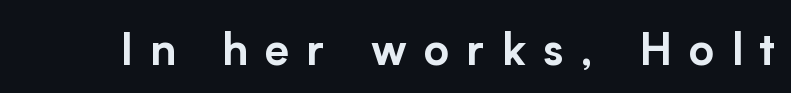
You could not count columns in this text — the font is proportionally spaced. Display-style spreading of the glyphs; the letterfit is very open. The font family rendered here belongs to the sans-serif group. Any mark beneath the type? The region is blank. The specimen reads as upright at a glance.
